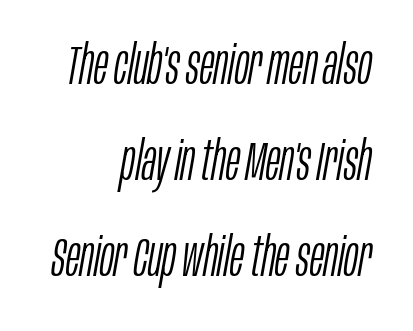
The passage shown leans; its letterforms are oblique. These lines are rendered in a variable-pitch font. The typeface has the unassuming heft of standard copy or less. Tracking value appears to be zero — textbook default spacing.
